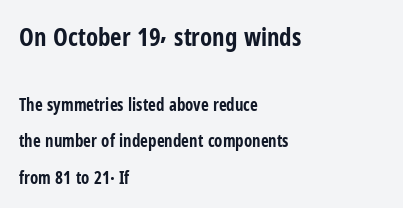
Q: Is the text bold? A: Yes.
Q: Is the text italic (slanted)? A: No, it is upright.
Q: Is the text underlined? A: No.
Q: How is the paragraph aligned? A: Left-aligned.
Q: Is the spacing between letters normal or unusually wide? A: Normal.
Q: Is the spacing between lines tight, normal or loose? A: Loose.
Q: Which block of text is set in a larger size, the first (top) or the second (bottom)? A: The first (top) one.
